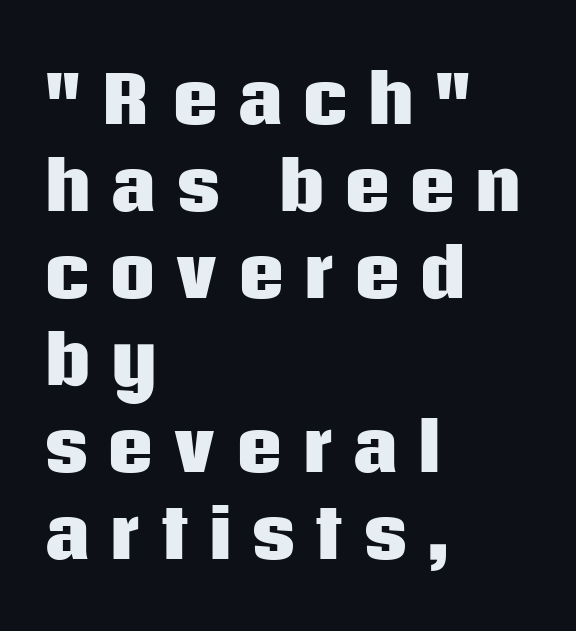
Bare-footed words on every line. A typesetter would mark this as roman, not italic. Bold? Absolutely — the strokes are thick and heavy. The letterforms stand isolated, each surrounded by extra space. This sample is left-justified, so line endings fall wherever the words run out. Is this a fixed-width face? No — the glyphs have proportional, varying widths.
